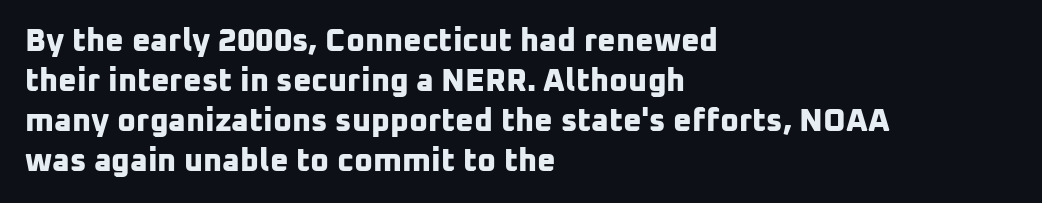
The image shows 32 px bold sans-serif type; set left-aligned, normal line spacing (1.25x), normal letter spacing, not underlined; low stroke contrast and a medium x-height.
